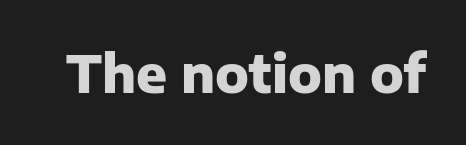
The image shows 51 px heavy sans-serif type, upright; set normal letter spacing, not underlined; low stroke contrast and a medium x-height.
